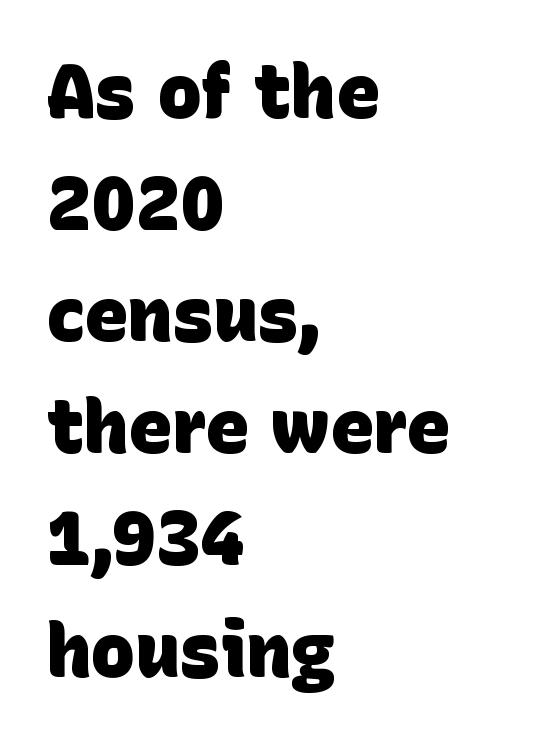
The letterforms sit shoulder to shoulder at normal distance. The characters display no serif detailing; their extremities are plain. A typesetter would call this leading conventional body-copy spacing. Horizontally, the lines are justified to the leading edge only. Set as a true bold cut, around the 700 mark.
